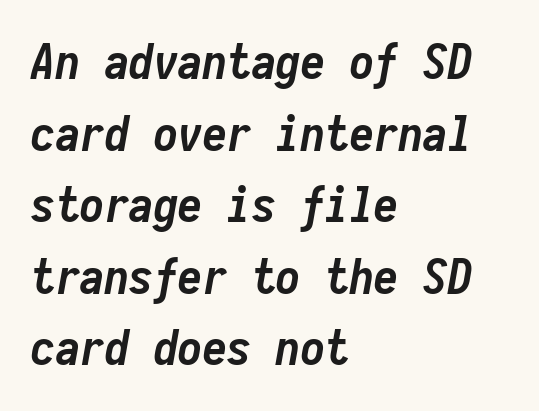
Q: Is the text bold? A: Yes.
Q: Is the text italic (slanted)? A: Yes, it leans right by about 10 degrees.
Q: Is the text underlined? A: No.
Q: How is the paragraph aligned? A: Left-aligned.
Q: Is the spacing between letters normal or unusually wide? A: Normal.
Q: Is the spacing between lines tight, normal or loose? A: Normal.
Q: Width (condensed, normal, or wide)? A: Condensed.
Q: Stroke contrast? A: Low.
Q: x-height? A: Medium.
Q: Monospaced? A: Yes.
